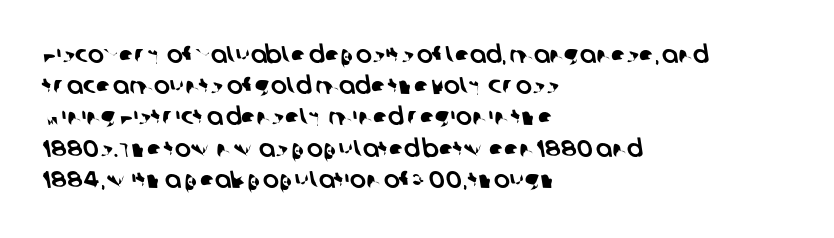
Q: Is the text underlined? A: No.
Q: How is the paragraph aligned? A: Left-aligned.
Q: Is the spacing between letters normal or unusually wide? A: Normal.
Q: Is the spacing between lines tight, normal or loose? A: Normal.
